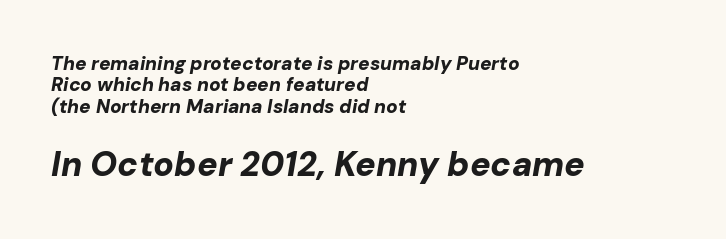
Students, this is bold: see how much ink each stroke carries. Tightly led — the rows are bunched. Only glyphs here, with clear space below each row. Yep, that's italic — everything's leaning.
